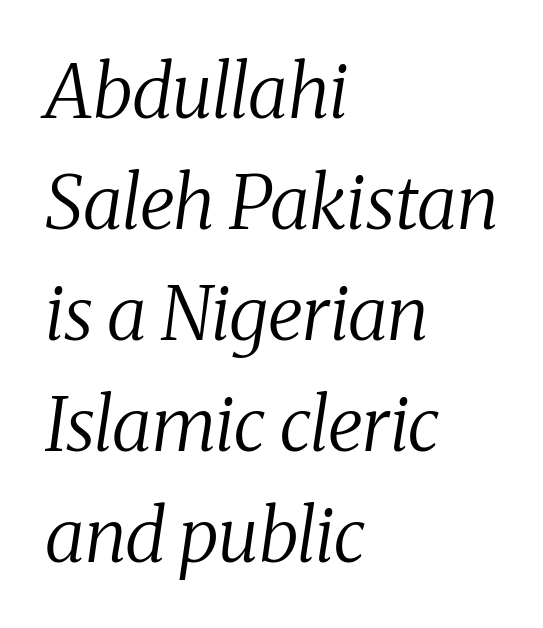
{"serif": "yes", "italic": "yes", "lean": "right", "slant_degrees": 8, "bold": "no", "weight": "regular", "width": "normal", "stroke_contrast": "medium", "x_height": "medium", "monospaced": "no", "underline": "no", "align": "left", "line_spacing": "normal", "line_spacing_ratio": 1.5, "letter_spacing": "normal", "letter_spacing_em": 0.0, "glyph_px": 74}
